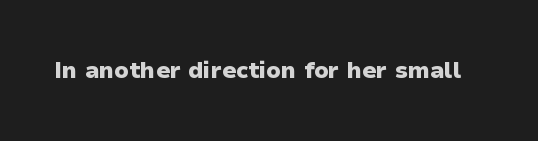
Q: Is the text bold? A: Yes.
Q: Is the text italic (slanted)? A: No, it is upright.
Q: Is the text underlined? A: No.
Q: Is the spacing between letters normal or unusually wide? A: Normal.
